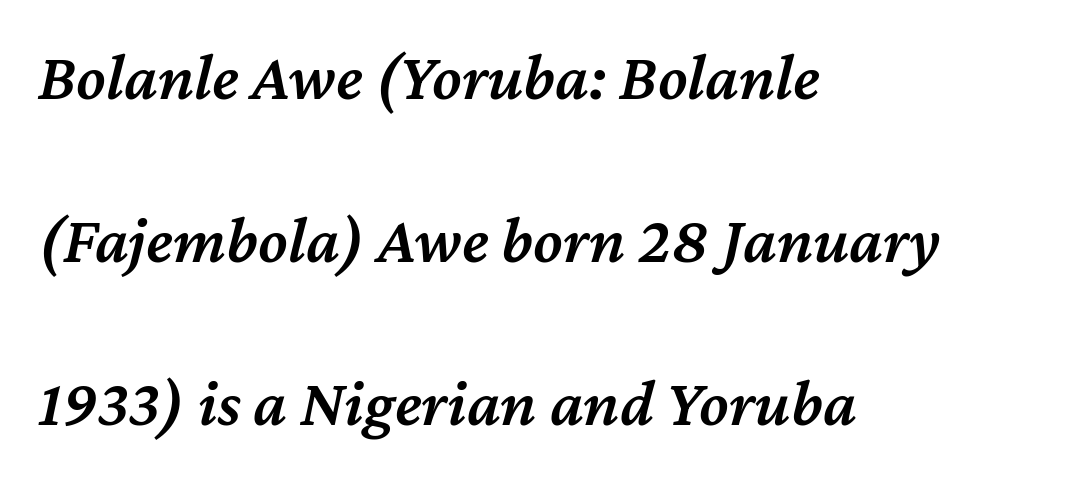
Leftover space on each line is placed entirely after the last word. The block of text is sparse from top to bottom, with ample space between rows. The space beneath each line is pristine and unruled. Nothing unusual about the tracking: characters are spaced as the font intends. As a designer I'd log this as weight 600, semibold. Character widths vary here, with narrow letters taking less room than wide ones.
